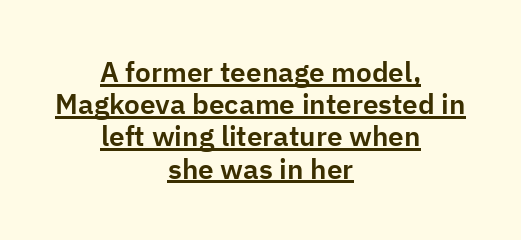
The image shows 28 px sans-serif type, upright; set centered, tight line spacing (1.15x), normal letter spacing, underlined; low stroke contrast and a medium x-height.
